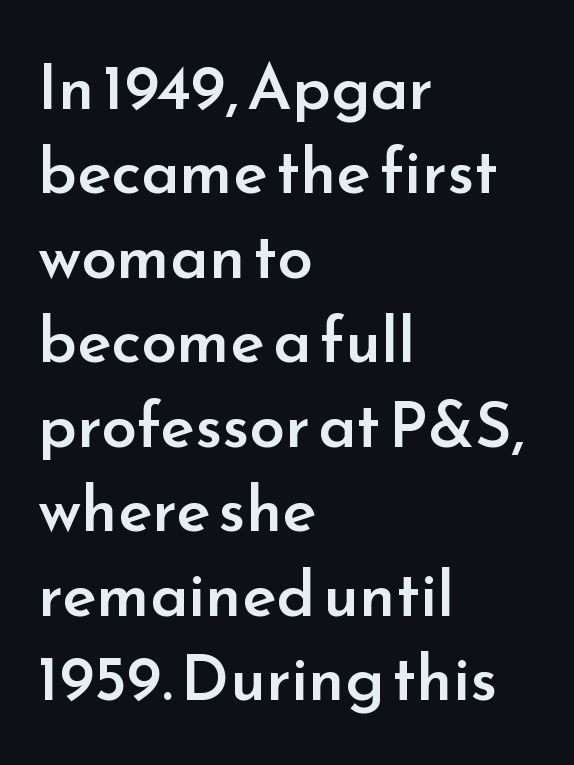
Each glyph is drawn with semibold strokes, heavier than normal yet not fully bold. The line texture is even and compact thanks to regular tracking. Unlike italic type, these characters show no tilt at all. What's the leading like? Ordinary, nothing unusual.
